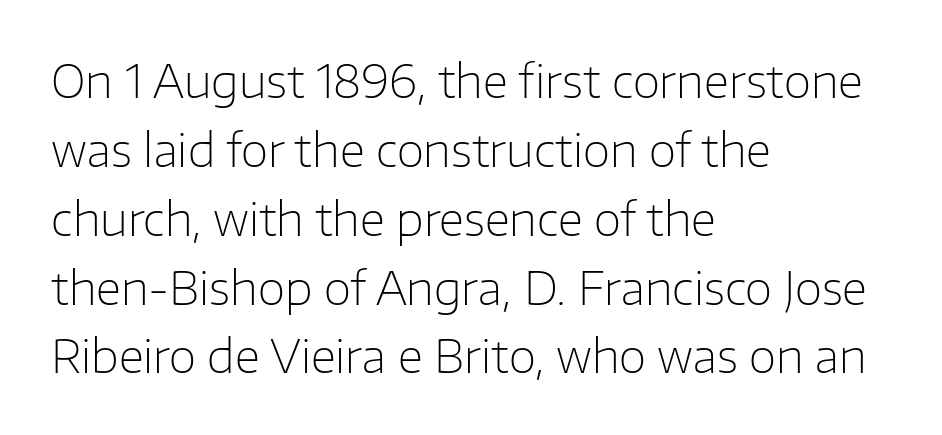
{"serif": "no", "italic": "no", "bold": "no", "weight": "light", "width": "normal", "stroke_contrast": "low", "x_height": "medium", "monospaced": "no", "underline": "no", "align": "left", "line_spacing": "normal", "line_spacing_ratio": 1.53, "letter_spacing": "normal", "letter_spacing_em": 0.0, "glyph_px": 45}
